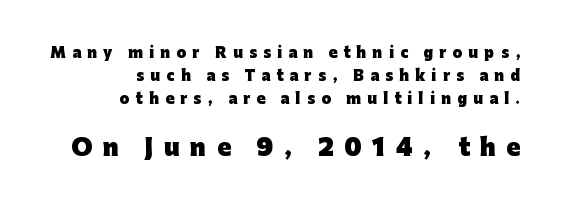
How would I describe the line gaps? Plain and ordinary. These lines are set flush right with a ragged left edge. The face used here is rendered with a markedly widened letterfit. The strip under each line holds only bare page.
